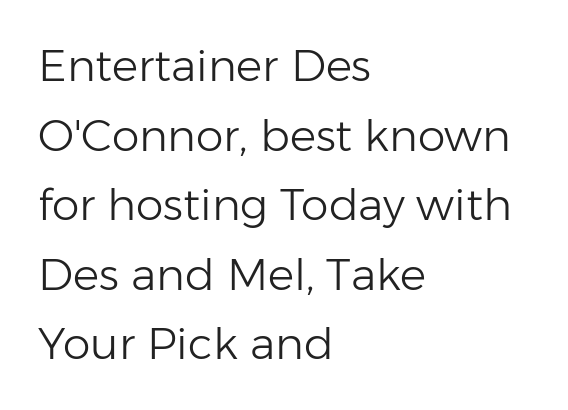
{"serif": "no", "italic": "no", "bold": "no", "weight": "light", "width": "normal", "stroke_contrast": "low", "x_height": "medium", "monospaced": "no", "underline": "no", "align": "left", "line_spacing": "normal", "line_spacing_ratio": 1.58, "letter_spacing": "normal", "letter_spacing_em": 0.0, "glyph_px": 44}
